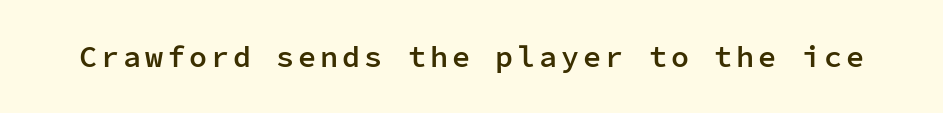
Q: Is the text bold? A: Semi-bold.
Q: Is the text italic (slanted)? A: No, it is upright.
Q: Is the typeface a serif or a sans-serif typeface? A: Sans-serif.
Q: Is the text underlined? A: No.
Q: Width (condensed, normal, or wide)? A: Normal.
Q: Stroke contrast? A: Low.
Q: x-height? A: Medium.
Q: Monospaced? A: Yes.
